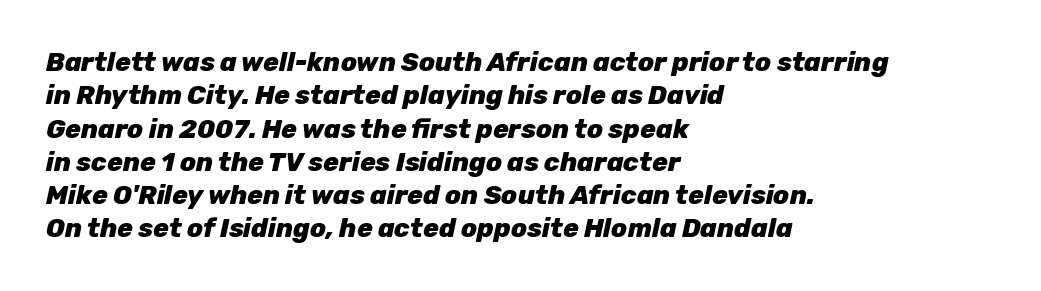
Horizontal alignment here is leftward, the default for most running prose. The letters are bold, with thick, heavy strokes. This sample keeps an unexceptional amount of space between lines. Words float on clear page, feet unadorned. The text carries the slant typical of an italic or oblique font. The passage shown has conventional tracking throughout.
